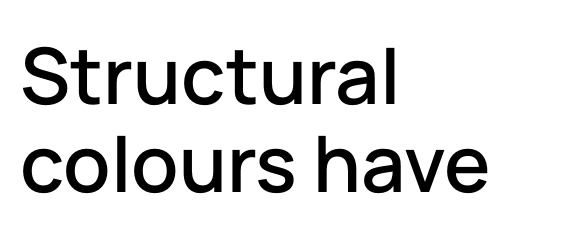
The image shows 78 px sans-serif type, upright; set left-aligned, tight line spacing (1.13x), normal letter spacing, not underlined; low stroke contrast and a medium x-height.
